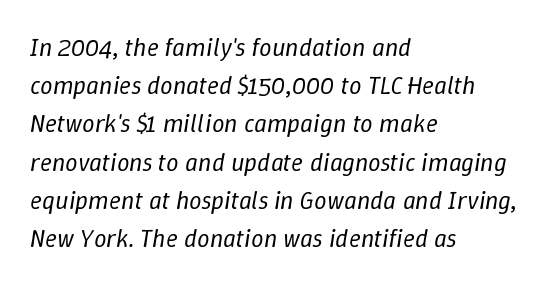
Q: Is the text bold? A: No.
Q: Is the text italic (slanted)? A: Yes, it leans right by about 9 degrees.
Q: Is the text underlined? A: No.
Q: How is the paragraph aligned? A: Left-aligned.
Q: Is the spacing between letters normal or unusually wide? A: Normal.
Q: Is the spacing between lines tight, normal or loose? A: Normal.
